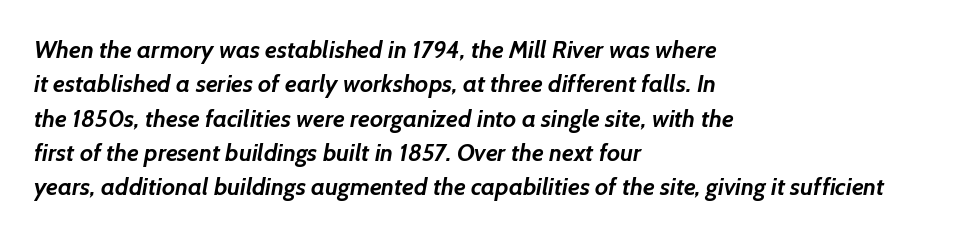
{"bold": "yes", "underline": "no", "align": "left", "line_spacing": "normal", "line_spacing_ratio": 1.43, "letter_spacing": "normal", "letter_spacing_em": 0.0, "glyph_px": 24}
